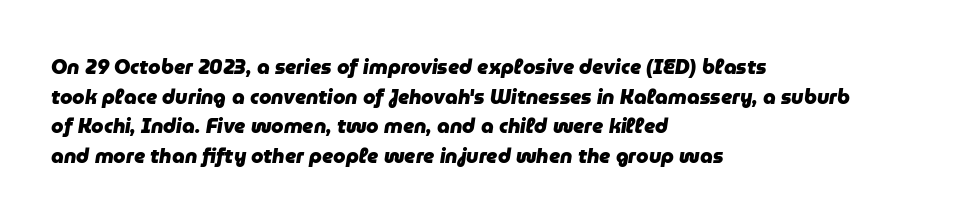
Weight check: bold — yes, fully. Baseline-to-baseline distance is the conventional proportion of letter height. An italicized treatment has been applied to the whole sample. Look at the tracking — it's just the regular setting, nothing added. Check the space under the baseline: it is left empty. Compared with a centered layout, this one pins lines to the left instead.
